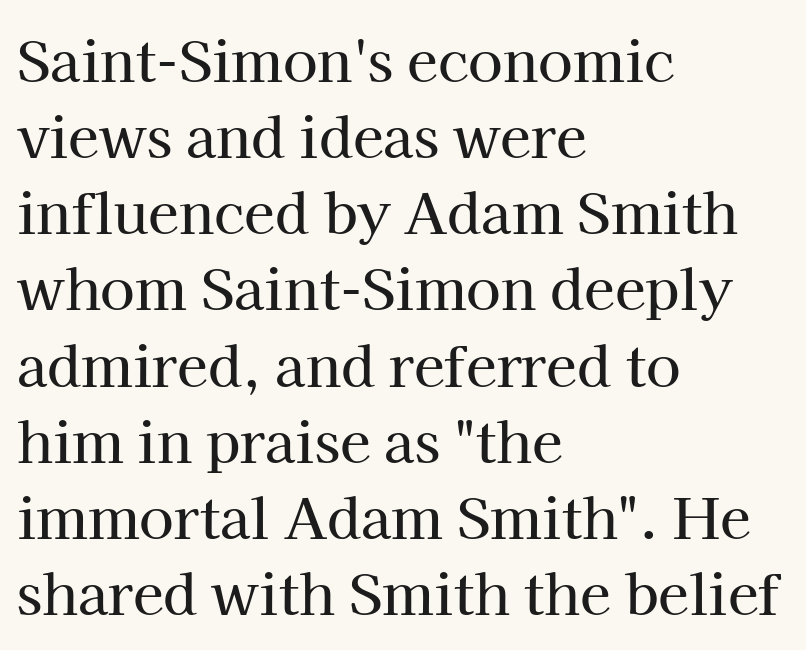
The image shows 56 px serif type, upright; set left-aligned, normal line spacing (1.36x), normal letter spacing, not underlined; high stroke contrast and a medium x-height.
